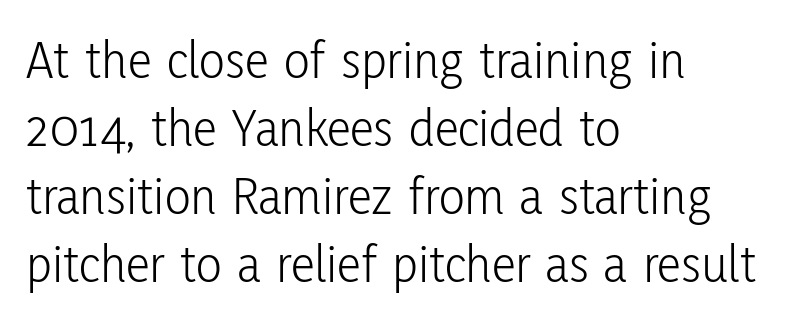
Unlike italic type, these characters show no tilt at all. The area under the type is left untouched. Words appear dense and cohesive because spacing is normal. The typesetting does not lean heavy: it is not bold. Think of a printed novel: that variable character pitch is what you see here. Short and long lines alike share a common starting point at left.
